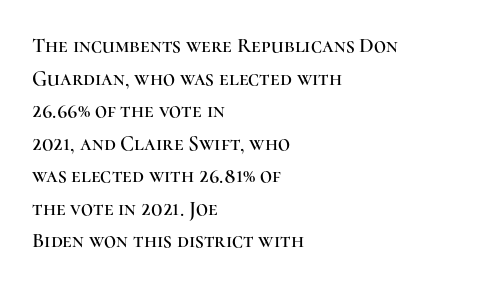
The line-height multiplier appears to be the usual default. Posture: straight, roman, zero tilt. This sample uses plain, unmodified letter spacing. No word sits above an underline.
